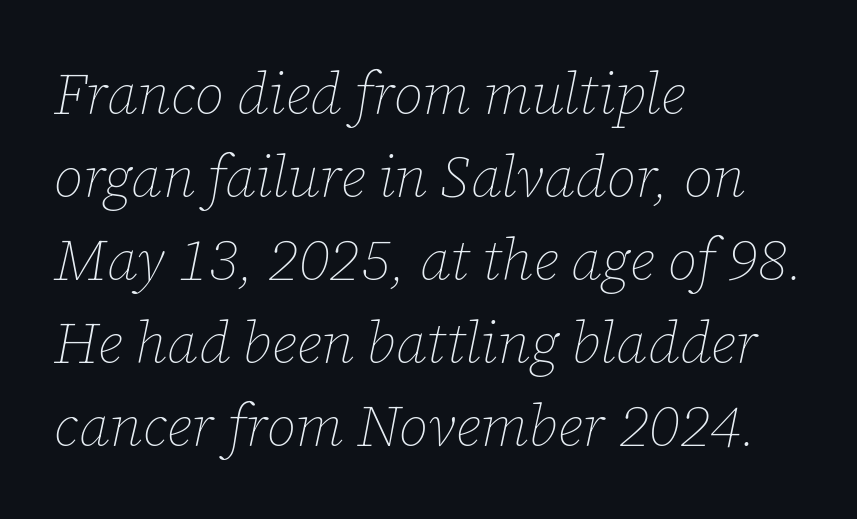
The image shows 58 px thin type, italic (leaning right); set left-aligned, normal line spacing (1.43x), normal letter spacing, not underlined; low stroke contrast and a medium x-height.
